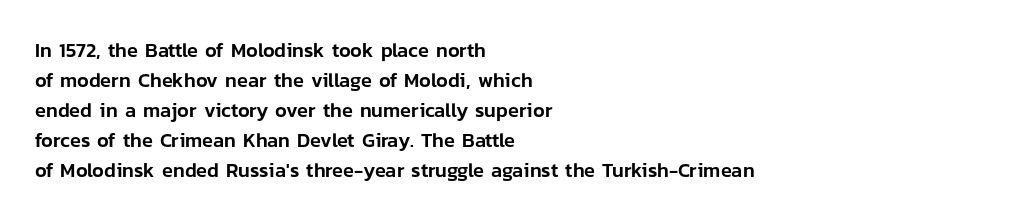
The image shows 20 px text type, upright; set left-aligned, normal line spacing (1.5x), normal letter spacing, not underlined.
